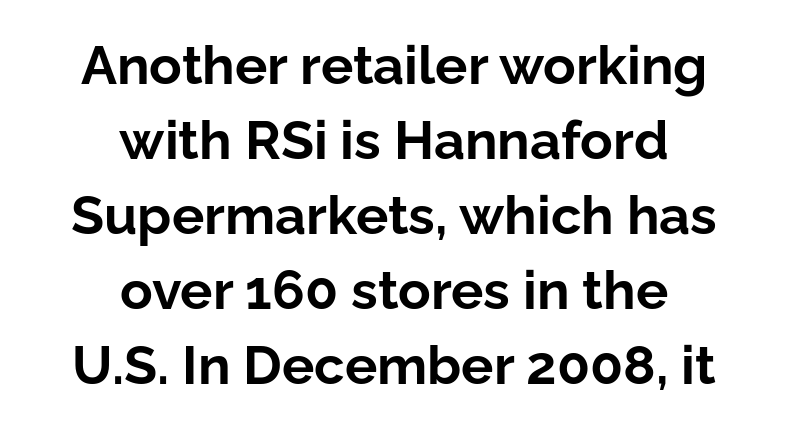
Q: Is the text bold? A: Yes.
Q: Is the text italic (slanted)? A: No, it is upright.
Q: Is the typeface a serif or a sans-serif typeface? A: Sans-serif.
Q: Is the text underlined? A: No.
Q: How is the paragraph aligned? A: Centered.
Q: Is the spacing between letters normal or unusually wide? A: Normal.
Q: Is the spacing between lines tight, normal or loose? A: Normal.
Q: Width (condensed, normal, or wide)? A: Normal.
Q: Stroke contrast? A: Low.
Q: x-height? A: Medium.
Q: Monospaced? A: No.
